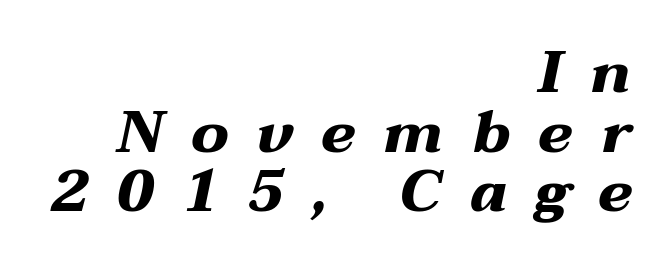
Here the designer chose a conventional face with non-uniform glyph widths. The foot of each line stays bare and open. Cramped leading. Compared with ordinary roman type, these characters are visibly tilted.
